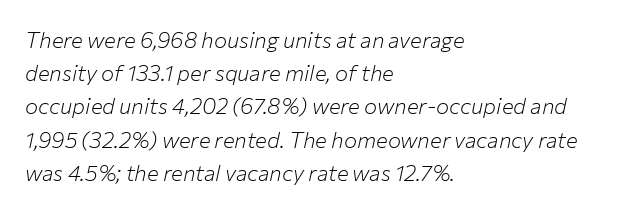
The image shows 22 px text type, italic (leaning right); set left-aligned, normal line spacing (1.51x), normal letter spacing, not underlined.
